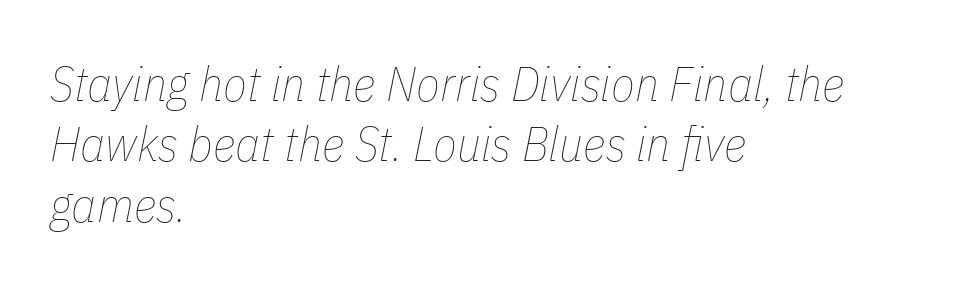
{"italic": "yes", "lean": "right", "slant_degrees": 11, "bold": "no", "weight": "thin", "width": "condensed", "stroke_contrast": "low", "x_height": "medium", "monospaced": "no", "underline": "no", "align": "left", "line_spacing_ratio": 1.23, "letter_spacing": "normal", "letter_spacing_em": 0.0, "glyph_px": 49}
